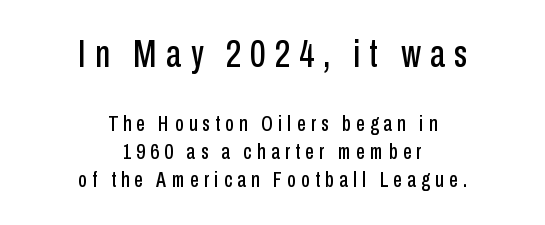
The image shows 38 px condensed sans-serif type, upright; set centered, normal line spacing (1.26x), unusually wide letter spacing (+0.24 em), not underlined; the first (top) block is 1.73x larger; low stroke contrast and a medium x-height.
